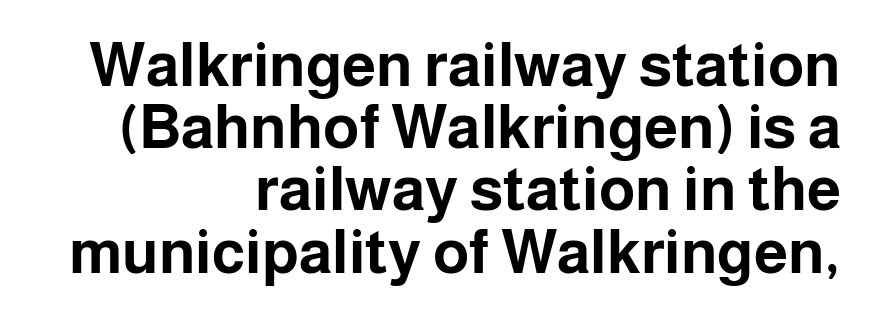
Q: Is the text bold? A: Yes.
Q: Is the text italic (slanted)? A: No, it is upright.
Q: Is the typeface a serif or a sans-serif typeface? A: Sans-serif.
Q: Is the text underlined? A: No.
Q: How is the paragraph aligned? A: Right-aligned.
Q: Is the spacing between letters normal or unusually wide? A: Normal.
Q: Is the spacing between lines tight, normal or loose? A: Tight.
Q: Width (condensed, normal, or wide)? A: Normal.
Q: Stroke contrast? A: Low.
Q: x-height? A: Medium.
Q: Monospaced? A: No.
